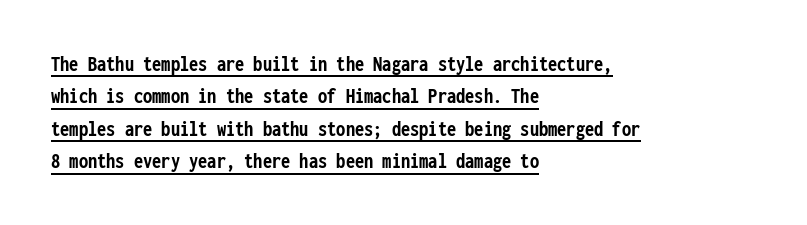
The image shows 23 px bold type, upright; set left-aligned, normal line spacing (1.41x), normal letter spacing, underlined.
